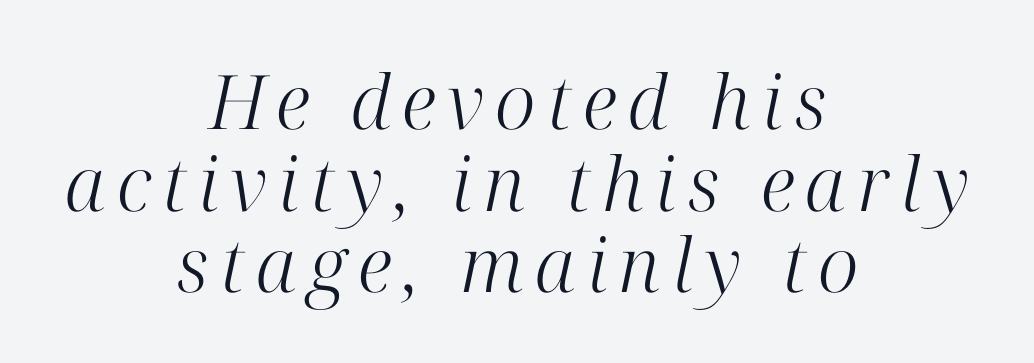
{"serif": "yes", "italic": "yes", "lean": "right", "slant_degrees": 12, "bold": "no", "weight": "light", "width": "normal", "stroke_contrast": "high", "x_height": "medium", "monospaced": "no", "underline": "no", "align": "center", "line_spacing": "tight", "line_spacing_ratio": 1.09, "glyph_px": 75}
